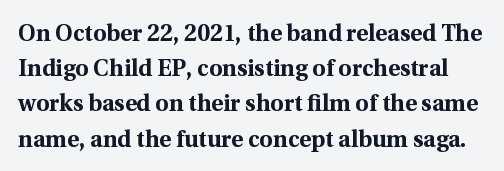
The foot of each line stays bare and open. If you measured baseline to baseline, you'd find a middling distance. Strong, thick strokes mark this as bold type. Quick note: not italic, upright.
